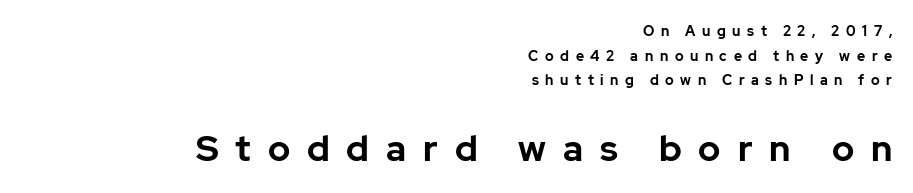
Q: Is the text bold? A: Yes.
Q: Is the text italic (slanted)? A: No, it is upright.
Q: Is the typeface a serif or a sans-serif typeface? A: Sans-serif.
Q: Is the text underlined? A: No.
Q: How is the paragraph aligned? A: Right-aligned.
Q: Is the spacing between letters normal or unusually wide? A: Unusually wide.
Q: Which block of text is set in a larger size, the first (top) or the second (bottom)? A: The second (bottom) one.
Q: Width (condensed, normal, or wide)? A: Normal.
Q: Stroke contrast? A: Low.
Q: x-height? A: Medium.
Q: Monospaced? A: No.
